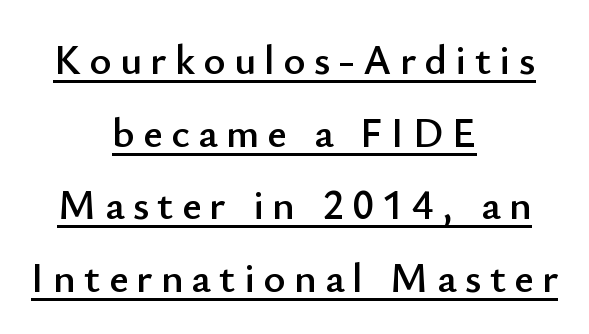
{"serif": "no", "italic": "no", "width": "normal", "stroke_contrast": "low", "x_height": "small", "monospaced": "no", "underline": "yes", "align": "center", "line_spacing_ratio": 1.73, "letter_spacing": "wide", "letter_spacing_em": 0.2, "glyph_px": 42}
